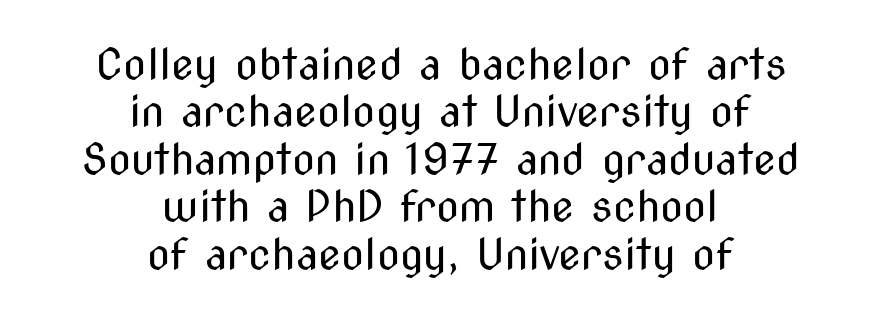
{"serif": "no", "italic": "no", "bold": "no", "weight": "regular", "width": "condensed", "stroke_contrast": "medium", "x_height": "medium", "monospaced": "no", "underline": "no", "align": "center", "line_spacing": "tight", "line_spacing_ratio": 1.13, "letter_spacing": "normal", "letter_spacing_em": 0.0, "glyph_px": 42}
